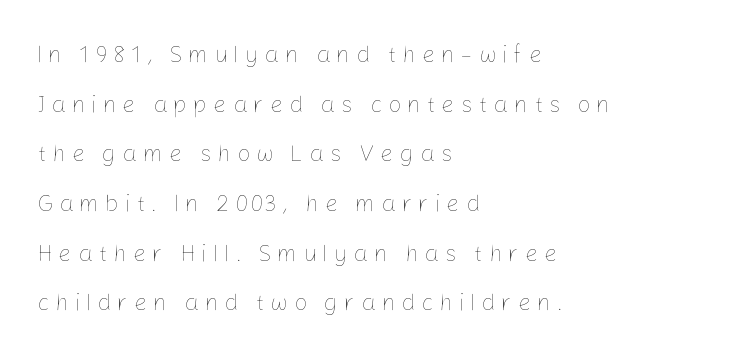
Q: Is the text bold? A: No.
Q: Is the text italic (slanted)? A: No, it is upright.
Q: Is the text underlined? A: No.
Q: How is the paragraph aligned? A: Left-aligned.
Q: Is the spacing between letters normal or unusually wide? A: Unusually wide.
Q: Is the spacing between lines tight, normal or loose? A: Loose.
